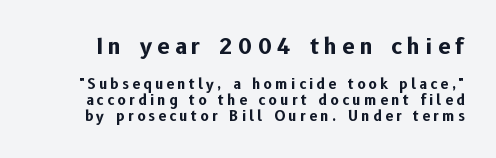
Q: Is the text bold? A: Yes.
Q: Is the text italic (slanted)? A: No, it is upright.
Q: Is the text underlined? A: No.
Q: Is the spacing between letters normal or unusually wide? A: Unusually wide.
Q: Is the spacing between lines tight, normal or loose? A: Tight.
Q: Which block of text is set in a larger size, the first (top) or the second (bottom)? A: The first (top) one.
